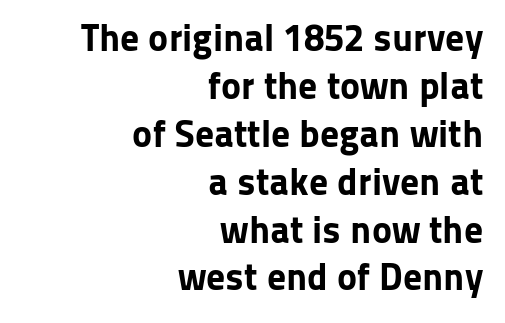
The image shows 38 px bold sans-serif type, upright; set right-aligned, normal line spacing (1.26x), normal letter spacing, not underlined; low stroke contrast and a medium x-height.
